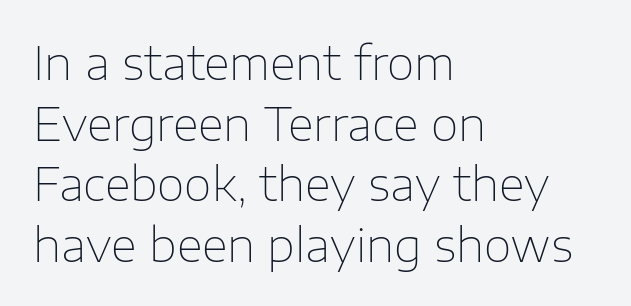
The image shows 45 px thin sans-serif type, upright; set left-aligned, normal line spacing (1.35x), normal letter spacing, not underlined; low stroke contrast and a medium x-height.
